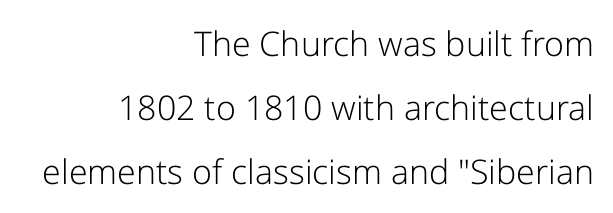
Q: Is the text bold? A: No.
Q: Is the text italic (slanted)? A: No, it is upright.
Q: Is the typeface a serif or a sans-serif typeface? A: Sans-serif.
Q: Is the text underlined? A: No.
Q: How is the paragraph aligned? A: Right-aligned.
Q: Is the spacing between letters normal or unusually wide? A: Normal.
Q: Width (condensed, normal, or wide)? A: Normal.
Q: Stroke contrast? A: Low.
Q: x-height? A: Medium.
Q: Monospaced? A: No.
